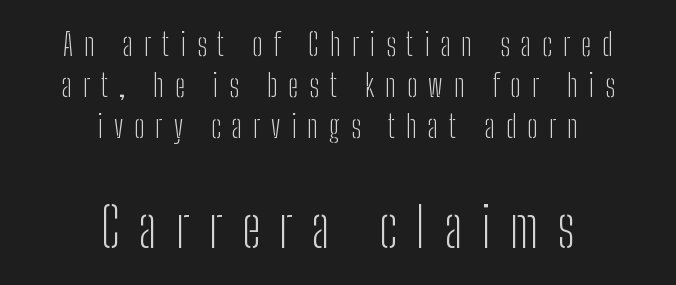
Q: Is the text bold? A: No.
Q: Is the text italic (slanted)? A: No, it is upright.
Q: Is the typeface a serif or a sans-serif typeface? A: Sans-serif.
Q: Is the text underlined? A: No.
Q: How is the paragraph aligned? A: Centered.
Q: Is the spacing between letters normal or unusually wide? A: Unusually wide.
Q: Is the spacing between lines tight, normal or loose? A: Normal.
Q: Which block of text is set in a larger size, the first (top) or the second (bottom)? A: The second (bottom) one.
Q: Width (condensed, normal, or wide)? A: Condensed.
Q: Stroke contrast? A: Low.
Q: x-height? A: Medium.
Q: Monospaced? A: No.
